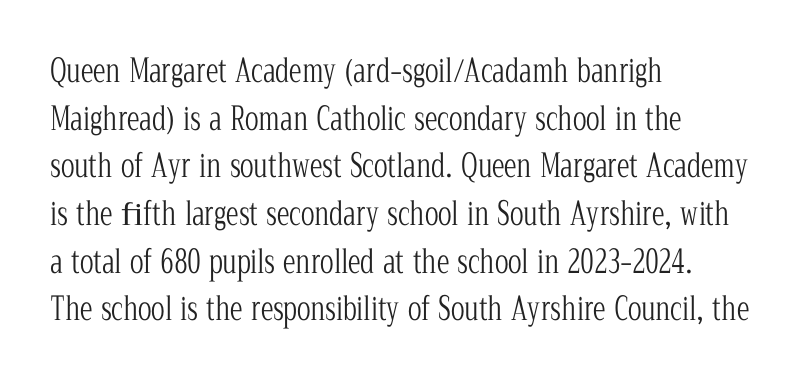
Weight: regular or lighter. Type style note: has serifs. Left-aligned paragraph, ragged on the right. Tall strokes in this sample are plumb rather than angled.
